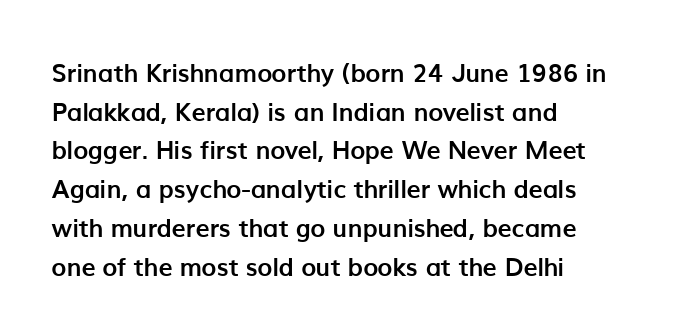
{"italic": "no", "bold": "yes", "underline": "no", "align": "left", "line_spacing": "normal", "line_spacing_ratio": 1.55, "letter_spacing": "normal", "letter_spacing_em": 0.0, "glyph_px": 25}
